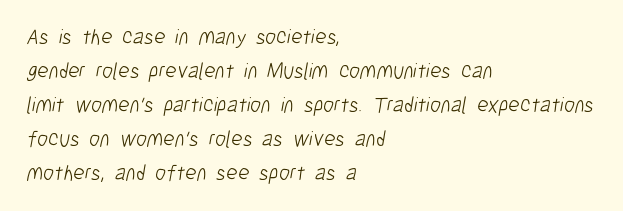
The font sits on the lighter half of the weight spectrum, regular included. Default kerning and tracking; the words read as compact shapes. The vertical gap from one line to the next is medium. Caption: multi-line text, flush left, ragged right. The glyphs are unaccompanied by any horizontal stroke below them.
